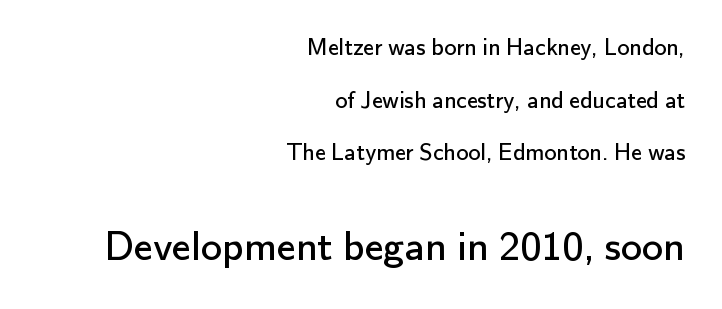
{"serif": "no", "italic": "no", "bold": "no", "weight": "regular", "width": "normal", "stroke_contrast": "low", "x_height": "small", "monospaced": "no", "underline": "no", "align": "right", "line_spacing": "loose", "line_spacing_ratio": 2.19, "letter_spacing": "normal", "letter_spacing_em": 0.0, "larger_block": "second", "size_ratio": 1.75, "glyph_px": 42}
